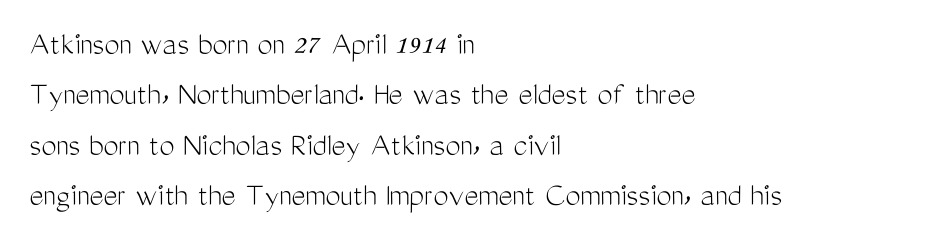
Is this a fixed-width face? No — the glyphs have proportional, varying widths. How would I describe the line gaps? Plain and ordinary. Nothing unusual about the tracking: characters are spaced as the font intends. Which margin do the lines hug? The left one — the right edge is uneven.
